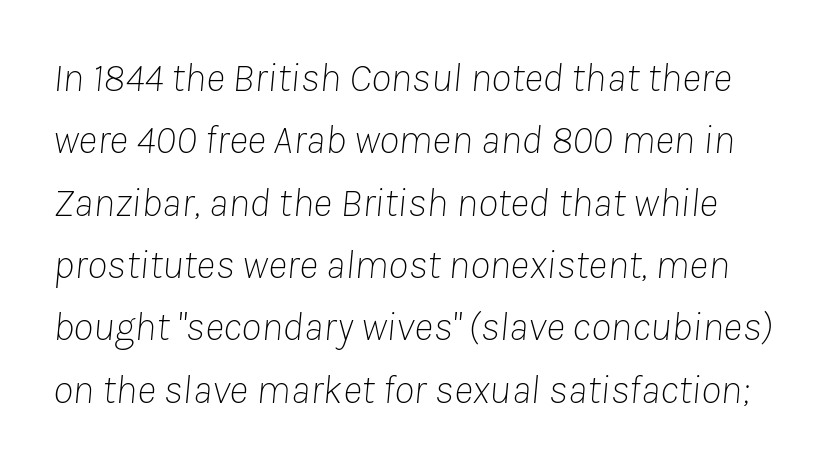
The image shows 41 px thin type, italic (leaning right); set normal line spacing (1.52x), normal letter spacing, not underlined; low stroke contrast and a medium x-height.
